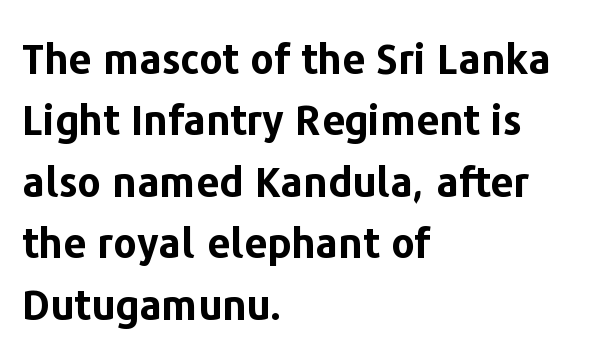
The image shows 41 px bold sans-serif type, upright; set left-aligned, normal line spacing (1.5x), normal letter spacing, not underlined; low stroke contrast and a medium x-height.
